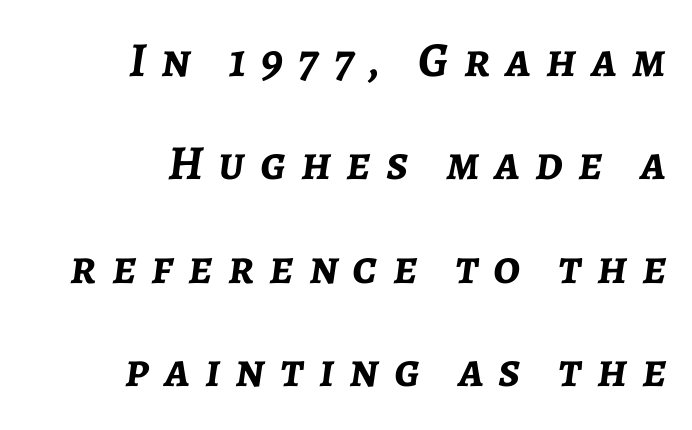
Q: Is the text bold? A: Yes.
Q: Is the text italic (slanted)? A: Yes, it leans right by about 7 degrees.
Q: Is the text underlined? A: No.
Q: How is the paragraph aligned? A: Right-aligned.
Q: Is the spacing between letters normal or unusually wide? A: Unusually wide.
Q: Is the spacing between lines tight, normal or loose? A: Loose.
Q: Width (condensed, normal, or wide)? A: Normal.
Q: Stroke contrast? A: Low.
Q: x-height? A: Medium.
Q: Monospaced? A: No.
